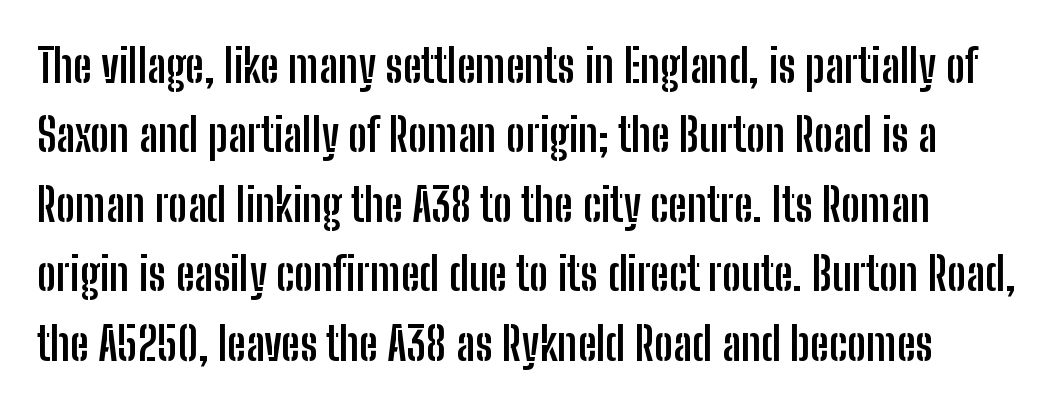
The image shows 46 px semibold, condensed sans-serif type, upright; set normal line spacing (1.51x), normal letter spacing, not underlined; low stroke contrast and a medium x-height.
